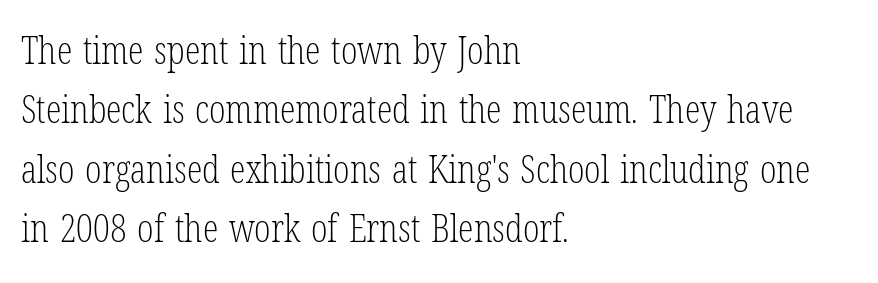
This is the regular roman posture of the typeface. No extra ink here — the face is not bold. Do the characters align in a grid? No, the font is proportional. Line beginnings align vertically; line endings do not.
